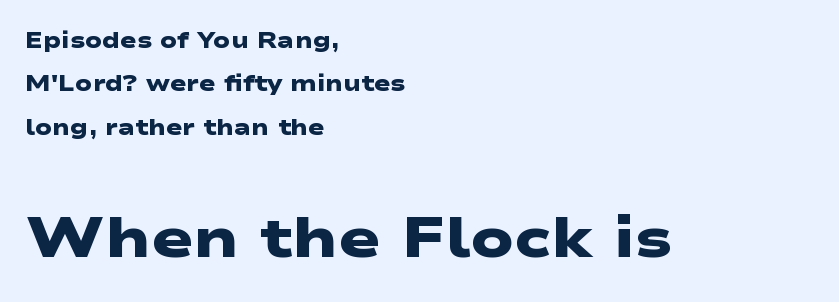
Which of the two is more prominent by size? The second, at the bottom. Typographically, this falls in the sans-serif category. Descender tails drop into unmarked territory. Is there much room between lines? Yes — plenty of vertical air separates them. The paragraph has a hard left edge and a soft right edge. Character widths vary here, with narrow letters taking less room than wide ones.
